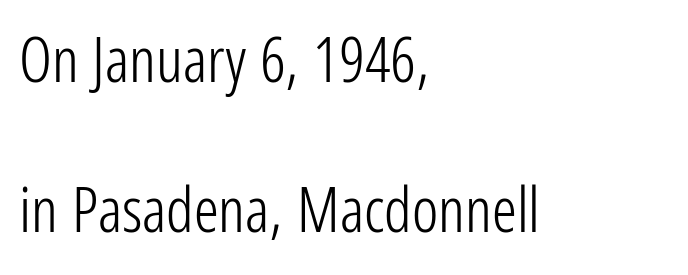
The image shows 62 px light, condensed sans-serif type, upright; set left-aligned, loose line spacing (2.42x), normal letter spacing, not underlined; low stroke contrast and a medium x-height.
